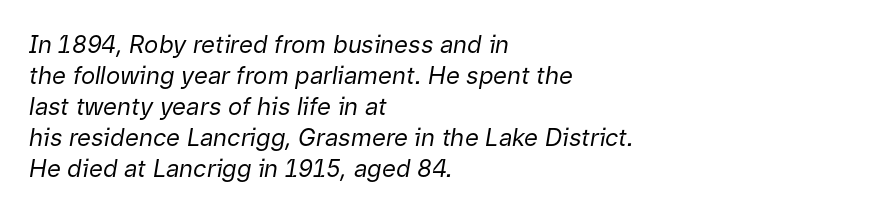
Q: Is the text bold? A: No.
Q: Is the text italic (slanted)? A: Yes, it leans right by about 9 degrees.
Q: Is the text underlined? A: No.
Q: How is the paragraph aligned? A: Left-aligned.
Q: Is the spacing between letters normal or unusually wide? A: Normal.
Q: Is the spacing between lines tight, normal or loose? A: Normal.
